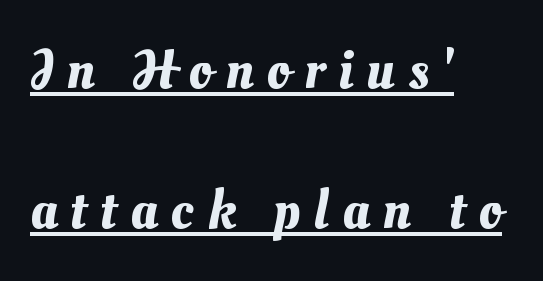
Widely set lines give the paragraph a tall, airy silhouette. The type is letterspaced generously, with wide tracking. The passage shown is typed in a proportional face where columns would drift. The string is rendered with underlining switched on. In CSS terms this would be text-align: left.
